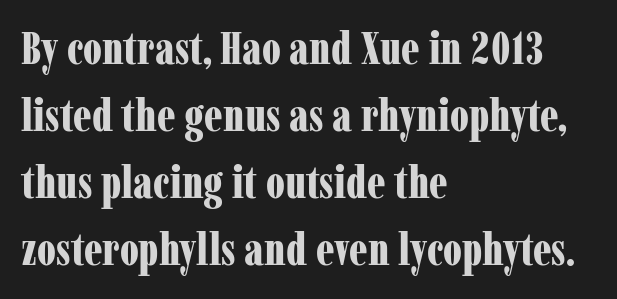
The image shows 45 px bold, condensed serif type, upright; set left-aligned, normal line spacing (1.49x), normal letter spacing, not underlined; low stroke contrast and a medium x-height.
